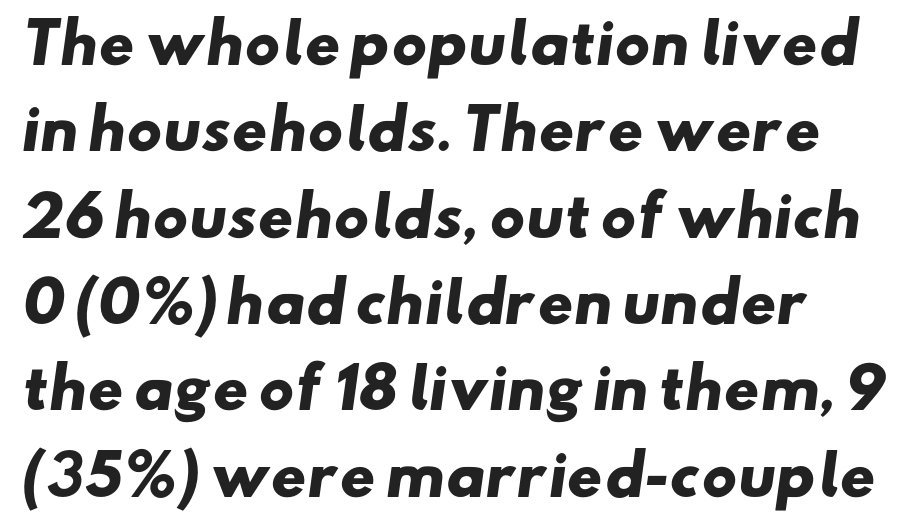
Q: Is the text bold? A: Yes.
Q: Is the typeface a serif or a sans-serif typeface? A: Sans-serif.
Q: Is the text underlined? A: No.
Q: How is the paragraph aligned? A: Left-aligned.
Q: Is the spacing between letters normal or unusually wide? A: Normal.
Q: Is the spacing between lines tight, normal or loose? A: Normal.
Q: Width (condensed, normal, or wide)? A: Wide.
Q: Stroke contrast? A: Low.
Q: x-height? A: Small.
Q: Monospaced? A: No.
